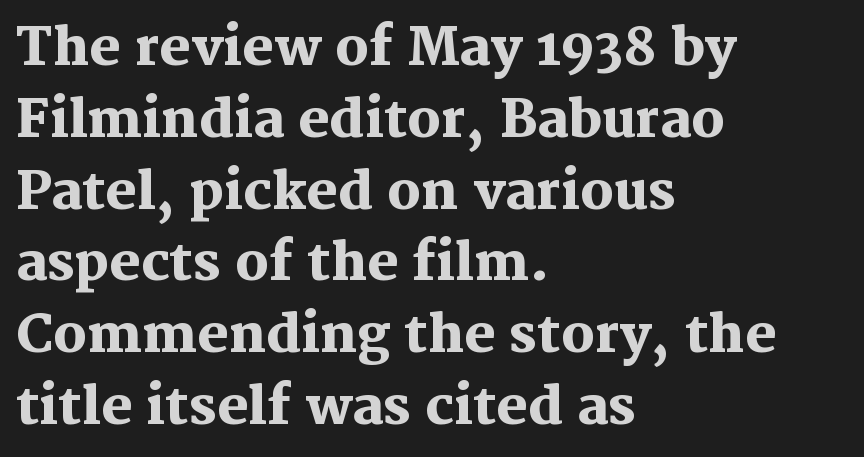
The face used here is rendered with its standard letterfit. Observe the serifs anchoring each vertical stroke in this sample. If you measured baseline to baseline, you'd find a middling distance. The specimen omits any rule beneath the text block's lines. Ordinary non-slanted type is in use. Think of a printed novel: that variable character pitch is what you see here.
